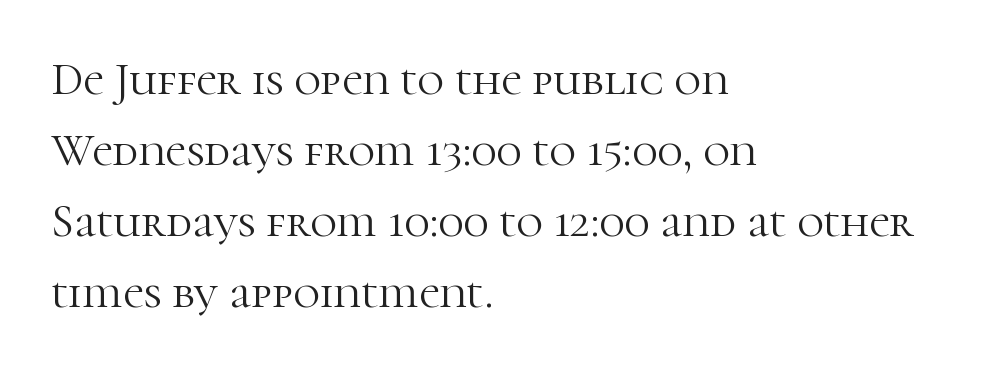
{"serif": "yes", "italic": "no", "bold": "no", "weight": "light", "width": "normal", "stroke_contrast": "high", "x_height": "medium", "monospaced": "no", "underline": "no", "align": "left", "line_spacing": "normal", "line_spacing_ratio": 1.54, "letter_spacing": "normal", "letter_spacing_em": 0.0, "glyph_px": 46}
